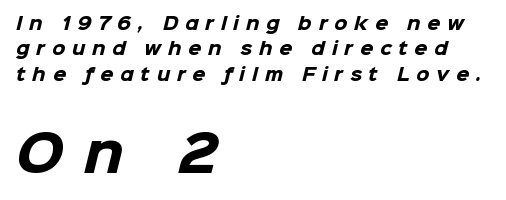
{"serif": "no", "bold": "yes", "weight": "heavy", "width": "normal", "stroke_contrast": "low", "x_height": "medium", "monospaced": "no", "underline": "no", "align": "left", "line_spacing": "normal", "line_spacing_ratio": 1.5, "letter_spacing": "wide", "letter_spacing_em": 0.4, "larger_block": "second", "size_ratio": 2.94, "glyph_px": 50}
